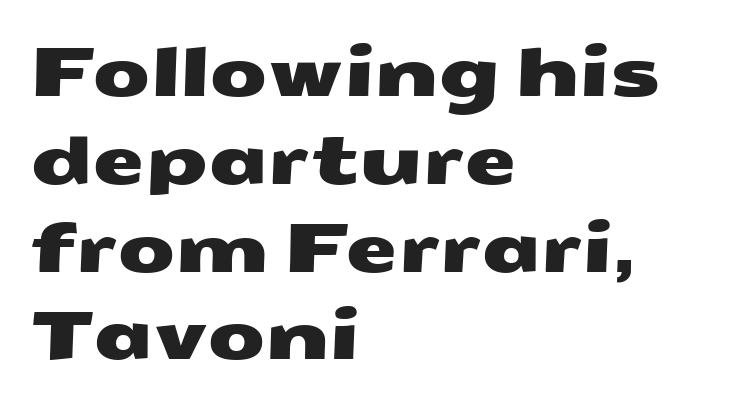
Q: Is the typeface a serif or a sans-serif typeface? A: Sans-serif.
Q: Is the text underlined? A: No.
Q: How is the paragraph aligned? A: Left-aligned.
Q: Is the spacing between letters normal or unusually wide? A: Normal.
Q: Is the spacing between lines tight, normal or loose? A: Normal.
Q: Width (condensed, normal, or wide)? A: Wide.
Q: Stroke contrast? A: Medium.
Q: x-height? A: Medium.
Q: Monospaced? A: No.
